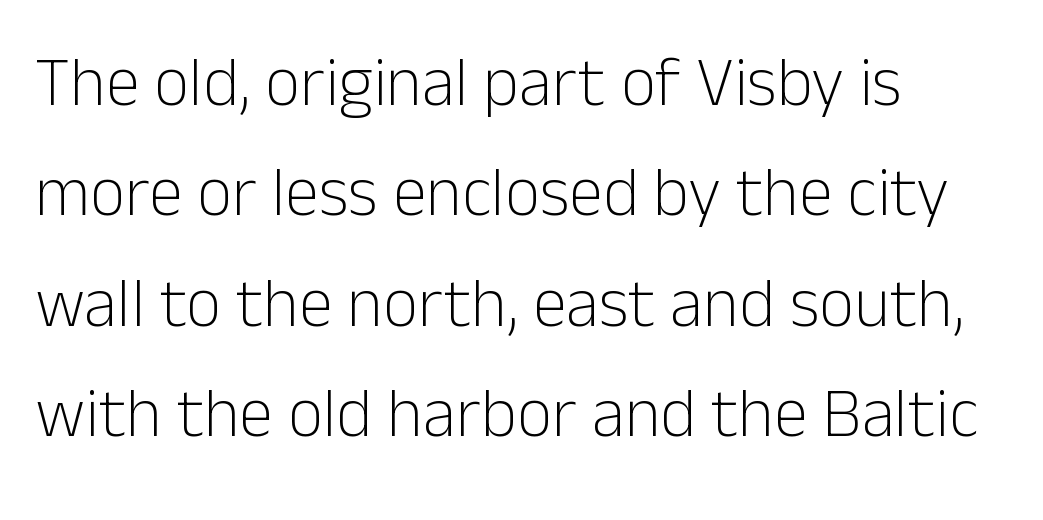
The image shows 69 px light sans-serif type, upright; set left-aligned, normal line spacing (1.6x), normal letter spacing, not underlined; low stroke contrast and a medium x-height.
